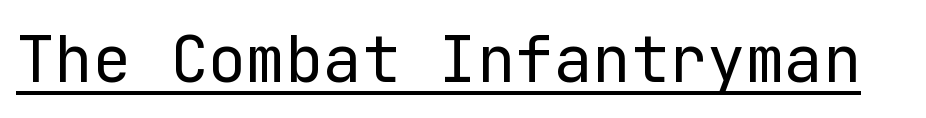
Q: Is the text bold? A: No.
Q: Is the text italic (slanted)? A: No, it is upright.
Q: Is the typeface a serif or a sans-serif typeface? A: Sans-serif.
Q: Is the text underlined? A: Yes.
Q: Is the spacing between letters normal or unusually wide? A: Normal.
Q: Width (condensed, normal, or wide)? A: Normal.
Q: Stroke contrast? A: Low.
Q: x-height? A: Medium.
